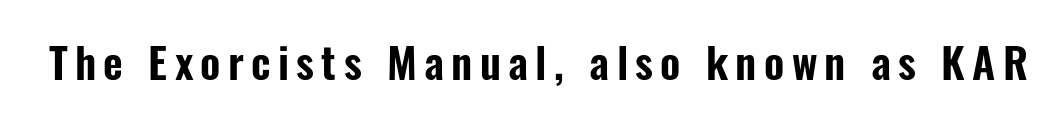
The image shows 43 px condensed sans-serif type, upright; set not underlined; low stroke contrast and a medium x-height.
